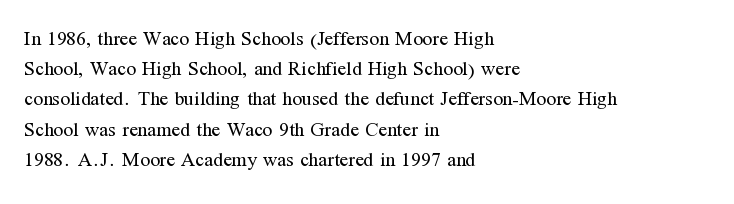
What stands out about the letter spacing? Nothing — it is the standard amount. The axis of the letterforms is exactly vertical. Check the space under the baseline: it is left empty. Evenly set lines give the paragraph a standard silhouette.
